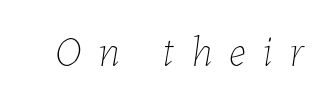
Q: Is the text bold? A: No.
Q: Is the text italic (slanted)? A: Yes, it leans right by about 7 degrees.
Q: Is the text underlined? A: No.
Q: Is the spacing between letters normal or unusually wide? A: Unusually wide.
Q: Width (condensed, normal, or wide)? A: Normal.
Q: Stroke contrast? A: Low.
Q: x-height? A: Medium.
Q: Monospaced? A: No.
